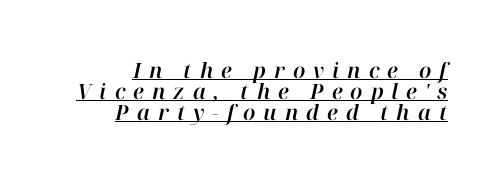
The passage shown stacks its lines with hardly any gap. The ragged edge is on the left, which tells us the setting is flush right. The glyphs are accompanied by a horizontal stroke just below them. This is oblique type, the kind used for emphasis or titles.
